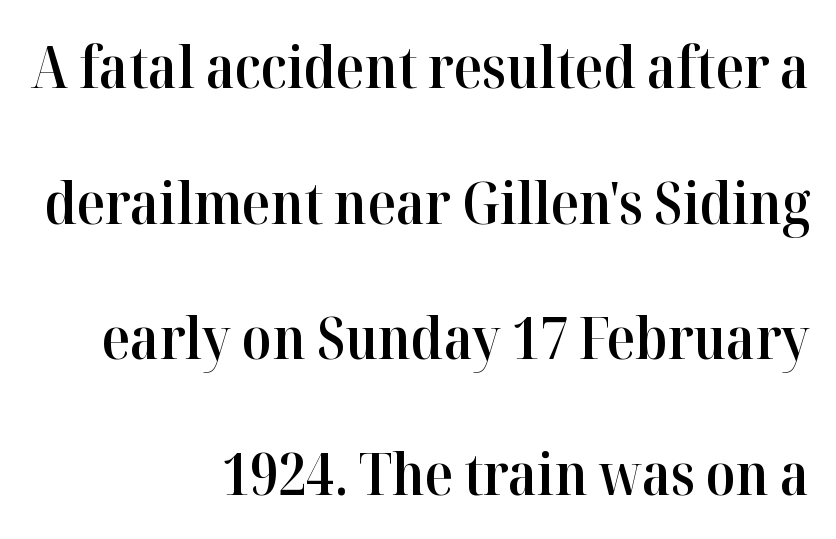
Q: Is the text bold? A: Semi-bold.
Q: Is the text italic (slanted)? A: No, it is upright.
Q: Is the typeface a serif or a sans-serif typeface? A: Serif.
Q: Is the text underlined? A: No.
Q: How is the paragraph aligned? A: Right-aligned.
Q: Is the spacing between letters normal or unusually wide? A: Normal.
Q: Is the spacing between lines tight, normal or loose? A: Loose.
Q: Width (condensed, normal, or wide)? A: Normal.
Q: Stroke contrast? A: High.
Q: x-height? A: Medium.
Q: Monospaced? A: No.
